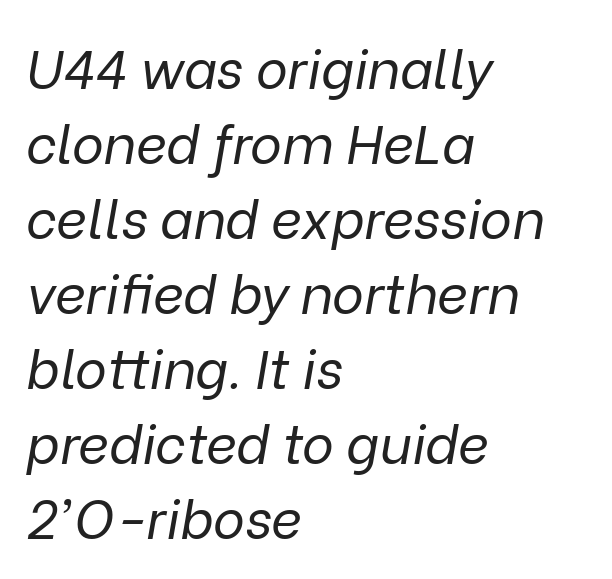
The image shows 54 px regular-weight type, italic (leaning right); set left-aligned, normal line spacing (1.39x), normal letter spacing, not underlined; low stroke contrast and a medium x-height.
